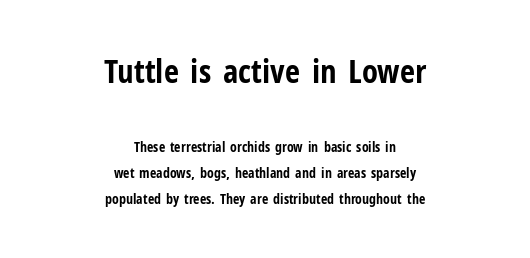
The image shows 33 px bold, condensed sans-serif type, upright; set centered, line spacing 1.86x, normal letter spacing, not underlined; the first (top) block is 2.36x larger; low stroke contrast and a medium x-height.
